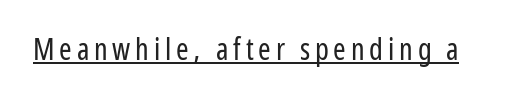
Q: Is the text bold? A: No.
Q: Is the text italic (slanted)? A: No, it is upright.
Q: Is the typeface a serif or a sans-serif typeface? A: Sans-serif.
Q: Is the text underlined? A: Yes.
Q: Width (condensed, normal, or wide)? A: Condensed.
Q: Stroke contrast? A: Low.
Q: x-height? A: Medium.
Q: Monospaced? A: No.
